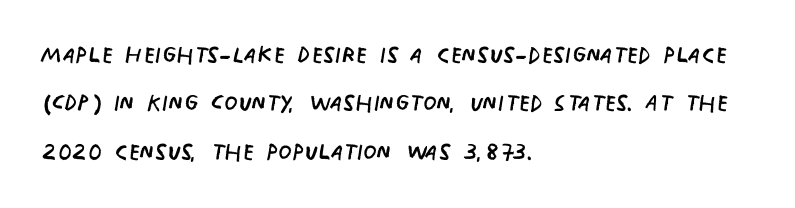
Q: Is the text bold? A: No.
Q: Is the typeface a serif or a sans-serif typeface? A: Sans-serif.
Q: Is the text underlined? A: No.
Q: How is the paragraph aligned? A: Left-aligned.
Q: Is the spacing between letters normal or unusually wide? A: Normal.
Q: Is the spacing between lines tight, normal or loose? A: Normal.
Q: Width (condensed, normal, or wide)? A: Condensed.
Q: Stroke contrast? A: Low.
Q: x-height? A: Large.
Q: Monospaced? A: No.
